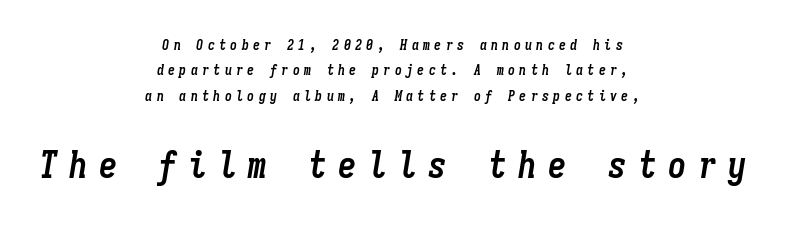
{"italic": "yes", "lean": "right", "slant_degrees": 9, "bold": "yes", "weight": "semibold", "width": "condensed", "stroke_contrast": "low", "x_height": "medium", "monospaced": "yes", "underline": "no", "align": "center", "line_spacing_ratio": 1.82, "letter_spacing": "wide", "letter_spacing_em": 0.31, "larger_block": "second", "size_ratio": 2.64, "glyph_px": 37}
